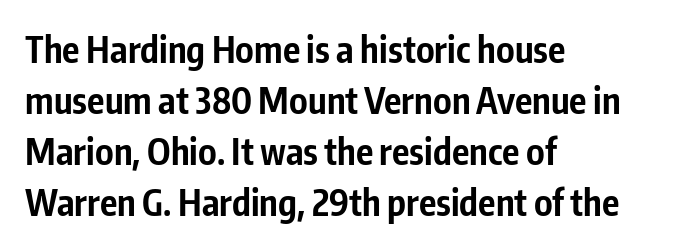
Quick note: interline space is typical. The passage shown is emphatically bold. Rule under the text: the space is simply empty. The letterforms sit shoulder to shoulder at normal distance.
